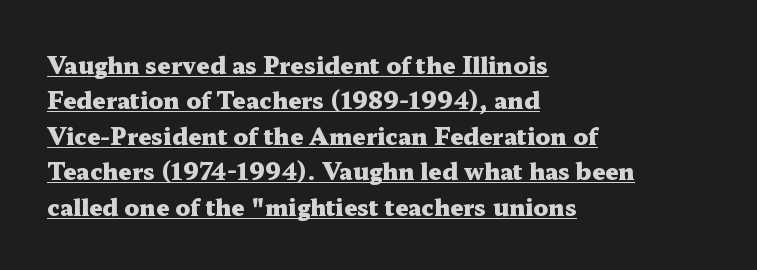
Q: Is the text bold? A: Yes.
Q: Is the text italic (slanted)? A: No, it is upright.
Q: Is the text underlined? A: Yes.
Q: How is the paragraph aligned? A: Left-aligned.
Q: Is the spacing between letters normal or unusually wide? A: Normal.
Q: Is the spacing between lines tight, normal or loose? A: Normal.
